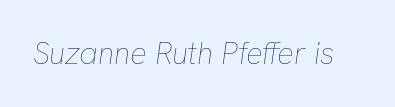
The area under the type is left untouched. The face looks like a standard text weight, possibly lighter. The typography opts for an oblique posture over an upright one. Short note: letters normally spaced. Is this a fixed-width face? No — the glyphs have proportional, varying widths.
